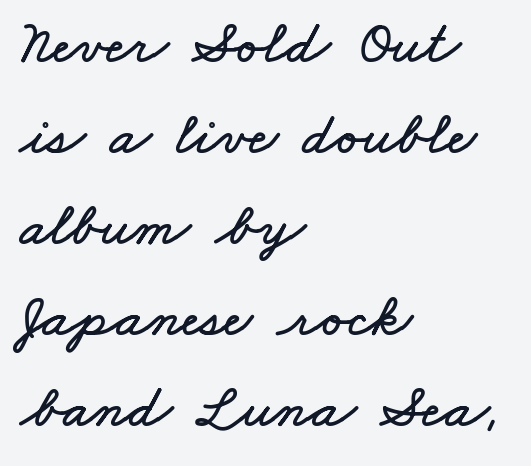
{"width": "wide", "stroke_contrast": "low", "x_height": "small", "monospaced": "no", "underline": "no", "align": "left", "line_spacing": "normal", "line_spacing_ratio": 1.49, "letter_spacing": "normal", "letter_spacing_em": 0.0, "glyph_px": 61}
